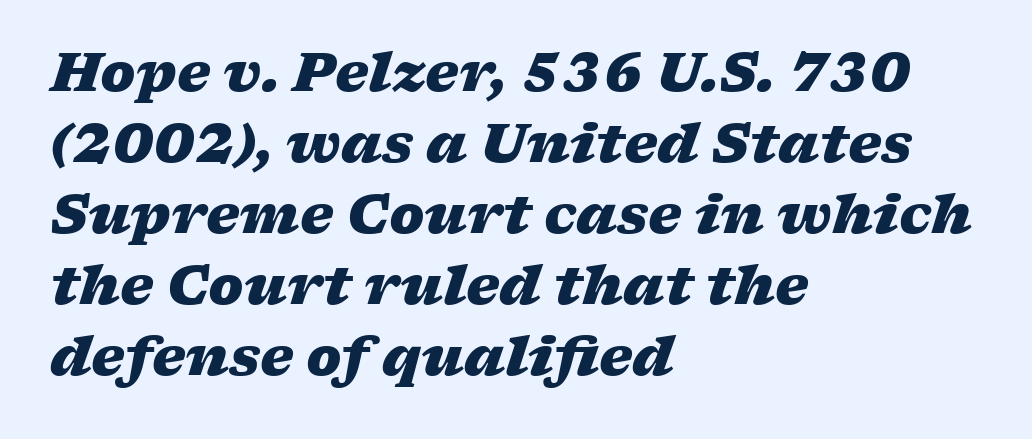
Q: Is the text bold? A: Yes.
Q: Is the text italic (slanted)? A: Yes, it leans right by about 17 degrees.
Q: Is the text underlined? A: No.
Q: How is the paragraph aligned? A: Left-aligned.
Q: Is the spacing between letters normal or unusually wide? A: Normal.
Q: Is the spacing between lines tight, normal or loose? A: Normal.
Q: Width (condensed, normal, or wide)? A: Wide.
Q: Stroke contrast? A: Low.
Q: x-height? A: Medium.
Q: Monospaced? A: No.
